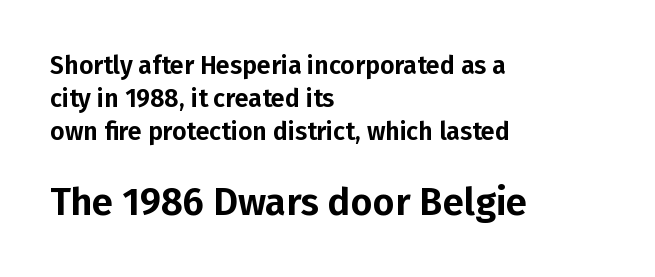
{"serif": "no", "italic": "no", "width": "normal", "stroke_contrast": "low", "x_height": "medium", "monospaced": "no", "underline": "no", "align": "left", "line_spacing": "normal", "line_spacing_ratio": 1.32, "letter_spacing": "normal", "letter_spacing_em": 0.0, "larger_block": "second", "size_ratio": 1.52, "glyph_px": 38}
